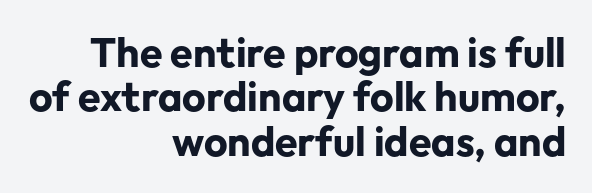
Q: Is the text bold? A: Yes.
Q: Is the text italic (slanted)? A: No, it is upright.
Q: Is the typeface a serif or a sans-serif typeface? A: Sans-serif.
Q: Is the text underlined? A: No.
Q: How is the paragraph aligned? A: Right-aligned.
Q: Is the spacing between letters normal or unusually wide? A: Normal.
Q: Is the spacing between lines tight, normal or loose? A: Tight.
Q: Width (condensed, normal, or wide)? A: Normal.
Q: Stroke contrast? A: Low.
Q: x-height? A: Medium.
Q: Monospaced? A: No.
